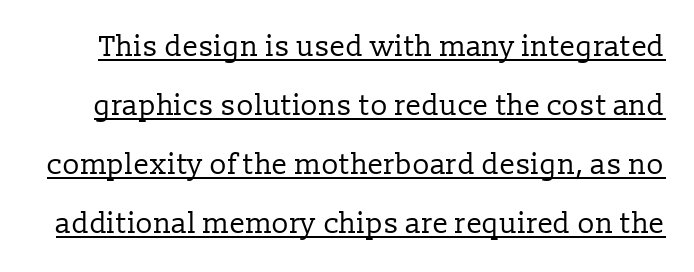
The image shows 29 px regular-weight serif type, upright; set loose line spacing (2.04x), normal letter spacing, underlined; low stroke contrast and a medium x-height.
